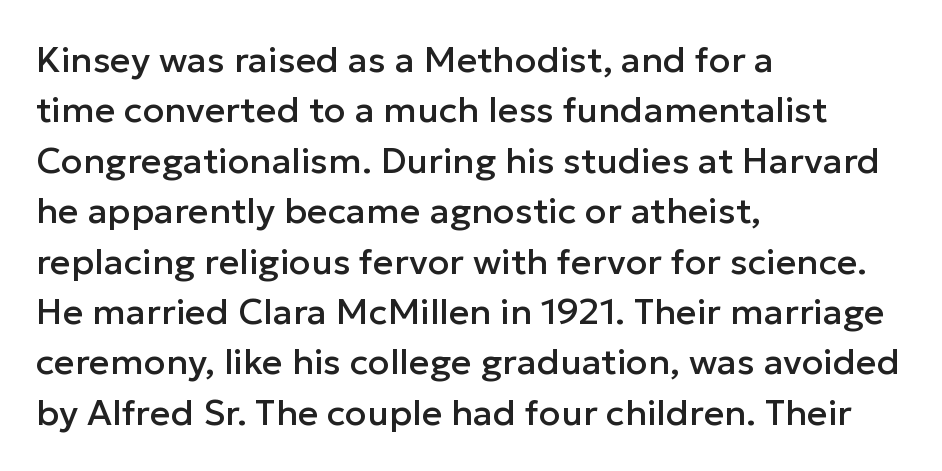
Rule under the text: the space is simply empty. Nope, not italic — everything's standing straight. Varying glyph widths throughout — classic text-font behaviour. Line beginnings align vertically; line endings do not.
